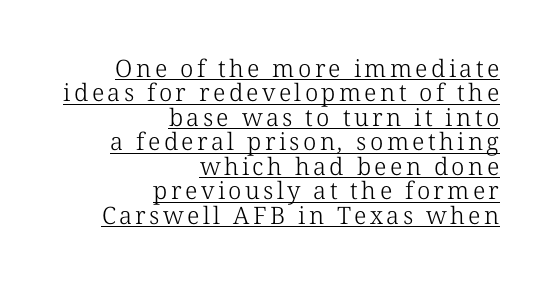
{"bold": "no", "underline": "yes", "align": "right", "line_spacing": "tight", "line_spacing_ratio": 1.02, "glyph_px": 24}
